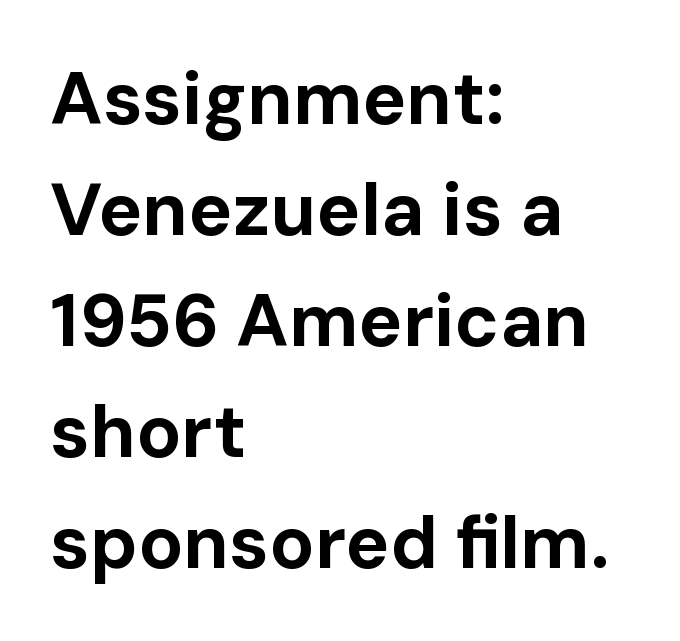
Q: Is the text bold? A: Yes.
Q: Is the text italic (slanted)? A: No, it is upright.
Q: Is the typeface a serif or a sans-serif typeface? A: Sans-serif.
Q: Is the text underlined? A: No.
Q: How is the paragraph aligned? A: Left-aligned.
Q: Is the spacing between letters normal or unusually wide? A: Normal.
Q: Is the spacing between lines tight, normal or loose? A: Normal.
Q: Width (condensed, normal, or wide)? A: Normal.
Q: Stroke contrast? A: Low.
Q: x-height? A: Medium.
Q: Monospaced? A: No.
